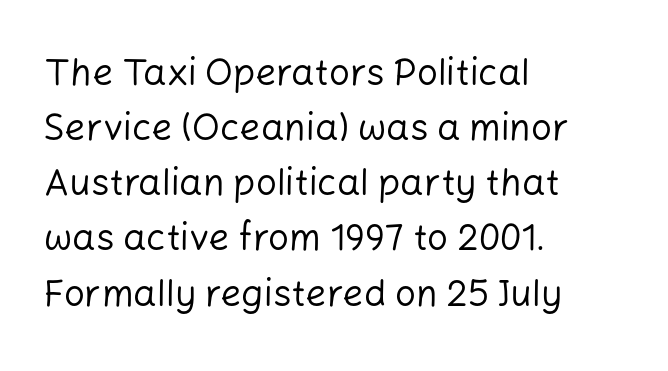
{"serif": "no", "italic": "no", "bold": "no", "weight": "regular", "width": "normal", "stroke_contrast": "low", "x_height": "medium", "monospaced": "no", "underline": "no", "align": "left", "line_spacing": "normal", "line_spacing_ratio": 1.49, "letter_spacing": "normal", "letter_spacing_em": 0.0, "glyph_px": 37}
